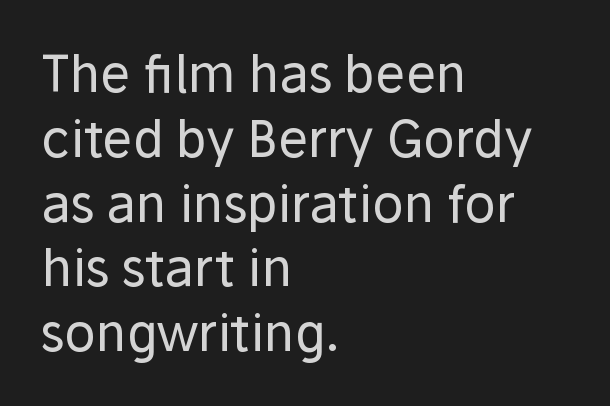
{"serif": "no", "italic": "no", "bold": "no", "weight": "regular", "width": "normal", "stroke_contrast": "low", "x_height": "medium", "monospaced": "no", "underline": "no", "align": "left", "line_spacing": "normal", "line_spacing_ratio": 1.27, "letter_spacing": "normal", "letter_spacing_em": 0.0, "glyph_px": 51}
